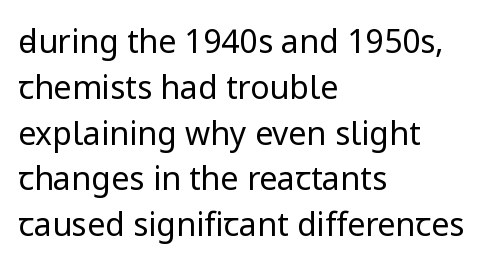
{"serif": "no", "italic": "no", "bold": "no", "weight": "regular", "width": "normal", "stroke_contrast": "low", "x_height": "medium", "monospaced": "no", "underline": "no", "align": "left", "line_spacing": "normal", "line_spacing_ratio": 1.43, "letter_spacing": "normal", "letter_spacing_em": 0.0, "glyph_px": 32}
